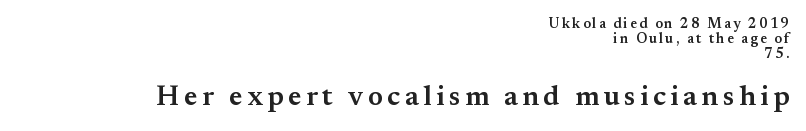
The image shows 28 px semibold serif type, upright; set right-aligned, tight line spacing (1.07x), not underlined; the second (bottom) block is 2.0x larger; medium stroke contrast and a small x-height.
